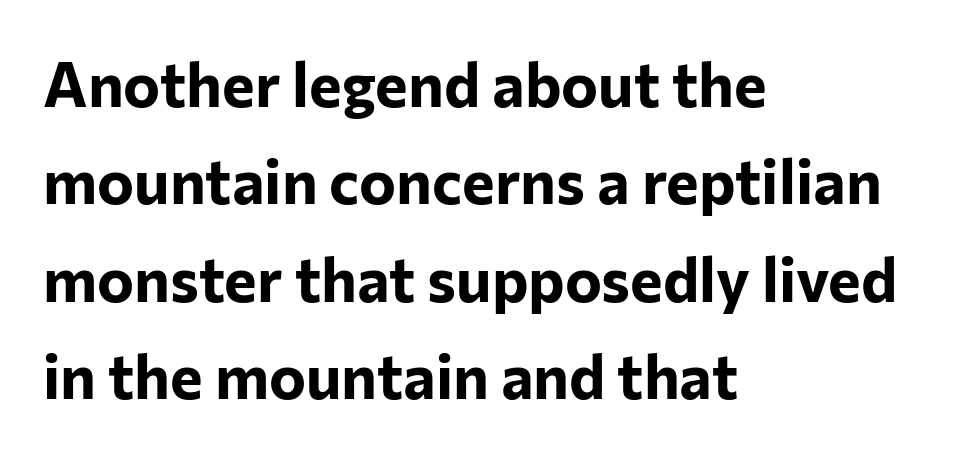
The image shows 62 px bold sans-serif type, upright; set left-aligned, normal line spacing (1.57x), normal letter spacing, not underlined; low stroke contrast and a medium x-height.
